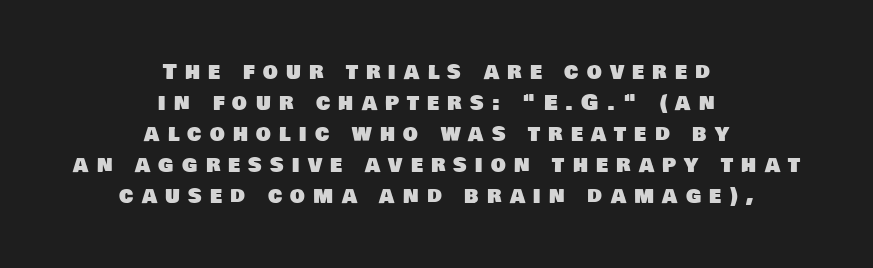
{"underline": "no", "align": "center", "line_spacing": "normal", "line_spacing_ratio": 1.48, "letter_spacing": "wide", "letter_spacing_em": 0.39, "glyph_px": 21}
